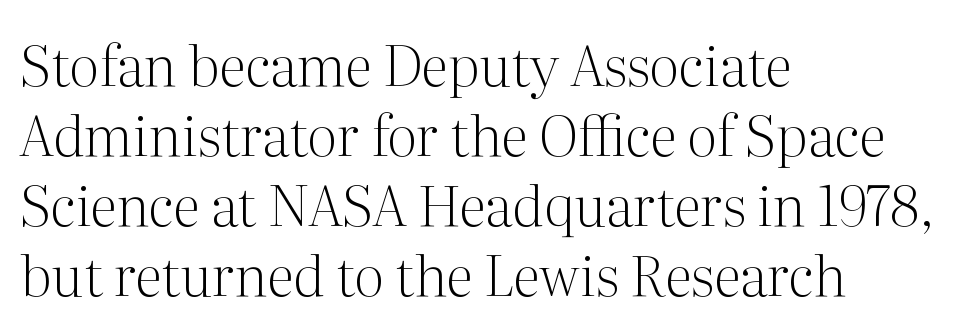
{"serif": "yes", "italic": "no", "bold": "no", "weight": "light", "width": "normal", "stroke_contrast": "medium", "x_height": "medium", "monospaced": "no", "underline": "no", "align": "left", "line_spacing": "normal", "line_spacing_ratio": 1.25, "letter_spacing": "normal", "letter_spacing_em": 0.0, "glyph_px": 56}
